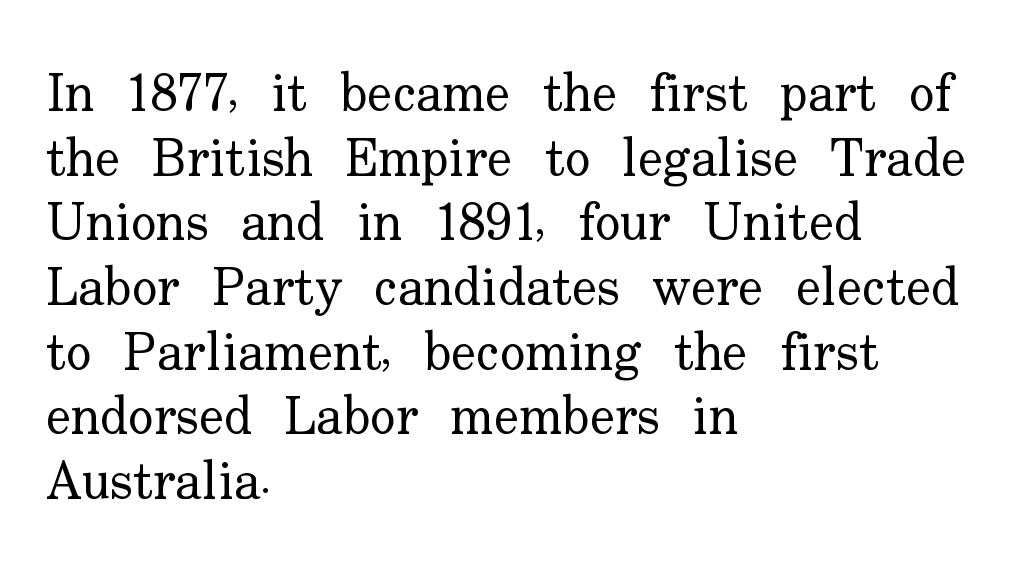
Observe the ordinary spacing: letters are neighbours, not strangers. A quiet, ordinary-to-light weight characterises the typeface. Notice how the passage keeps a crisp vertical edge on the left only. Little horizontal feet cap the strokes, marking this as serif type.
